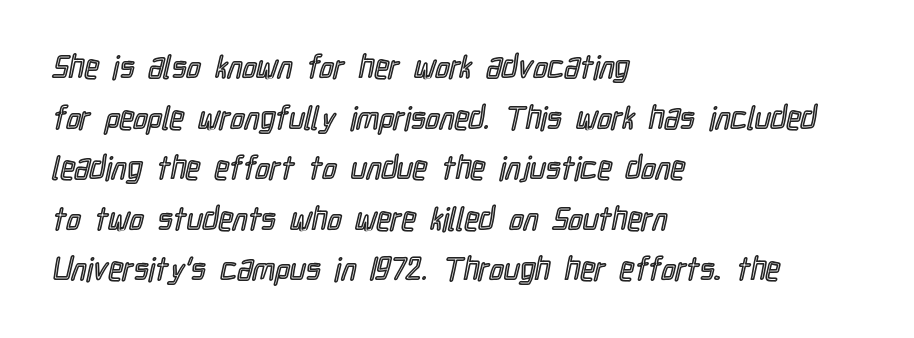
{"width": "condensed", "x_height": "medium", "monospaced": "no", "underline": "no", "align": "left", "line_spacing": "normal", "line_spacing_ratio": 1.58, "letter_spacing": "normal", "letter_spacing_em": 0.0, "glyph_px": 32}
